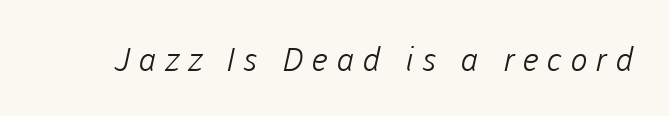
Summary of weight: not heavy and not bold. Type style note: lacks serifs. Display-style spreading of the glyphs; the letterfit is very open. Has an underline been added? It has not. You could not count columns in this text — the font is proportionally spaced.
